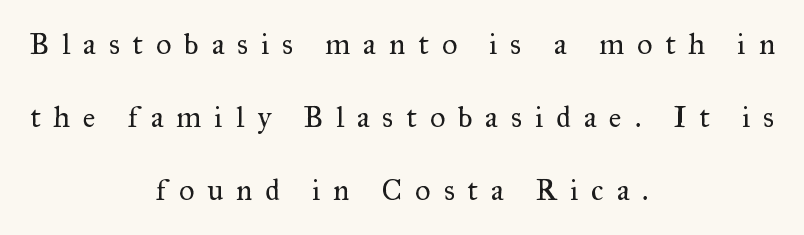
Q: Is the text bold? A: No.
Q: Is the text italic (slanted)? A: No, it is upright.
Q: Is the typeface a serif or a sans-serif typeface? A: Serif.
Q: Is the text underlined? A: No.
Q: How is the paragraph aligned? A: Centered.
Q: Is the spacing between letters normal or unusually wide? A: Unusually wide.
Q: Is the spacing between lines tight, normal or loose? A: Loose.
Q: Width (condensed, normal, or wide)? A: Normal.
Q: Stroke contrast? A: Medium.
Q: x-height? A: Small.
Q: Monospaced? A: No.
